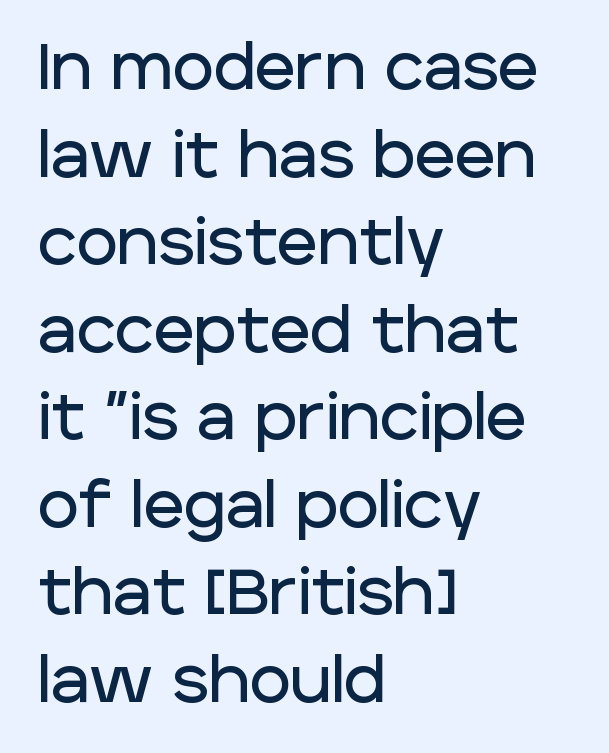
Whoever set this chose a conventional vertical rhythm. Do the letters lean? They stand straight. A sans-serif font was chosen for this passage. Decoration check: the copy has no underline. Where is the straight margin? On the left.
